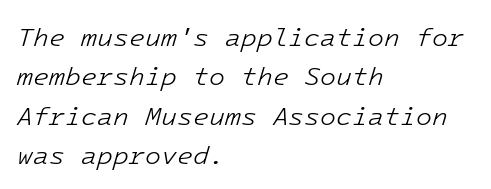
The image shows 26 px text type, italic (leaning right); set left-aligned, normal line spacing (1.51x), normal letter spacing, not underlined.
